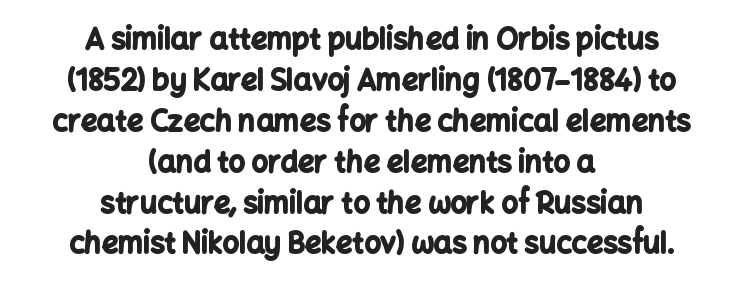
{"serif": "no", "italic": "no", "bold": "yes", "weight": "bold", "width": "normal", "stroke_contrast": "low", "x_height": "medium", "monospaced": "no", "underline": "no", "align": "center", "line_spacing": "normal", "line_spacing_ratio": 1.41, "letter_spacing": "normal", "letter_spacing_em": 0.0, "glyph_px": 29}
